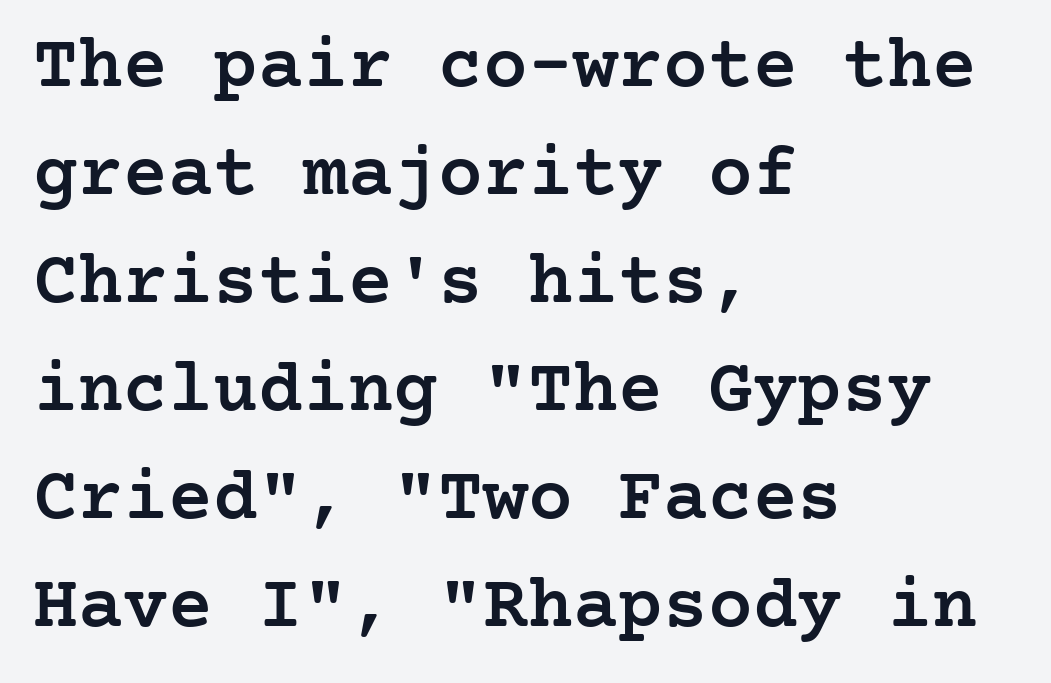
Strokes here are thickened, but only to semibold level. In terms of letterform style, serifs are clearly present. The rendering anchors every line to the left-hand side. Is the letter spacing exaggerated? No — it looks like the ordinary default.
